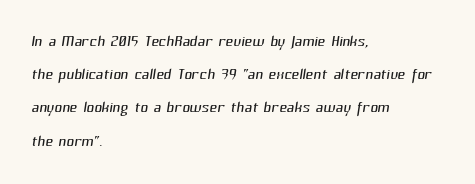
{"bold": "no", "underline": "no", "align": "left", "line_spacing": "normal", "line_spacing_ratio": 1.58, "letter_spacing": "normal", "letter_spacing_em": 0.0, "glyph_px": 21}
